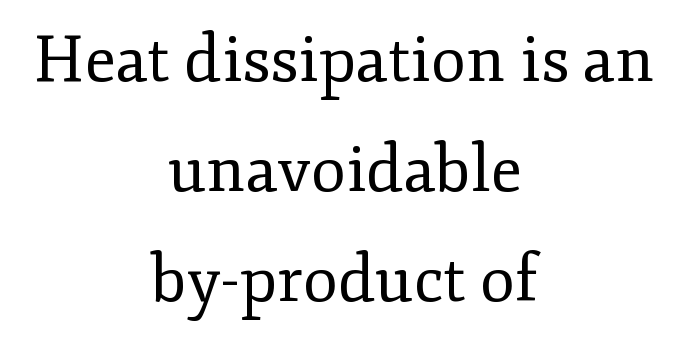
Q: Is the text bold? A: No.
Q: Is the text italic (slanted)? A: No, it is upright.
Q: Is the typeface a serif or a sans-serif typeface? A: Serif.
Q: Is the text underlined? A: No.
Q: How is the paragraph aligned? A: Centered.
Q: Is the spacing between letters normal or unusually wide? A: Normal.
Q: Width (condensed, normal, or wide)? A: Normal.
Q: Stroke contrast? A: Low.
Q: x-height? A: Small.
Q: Monospaced? A: No.
